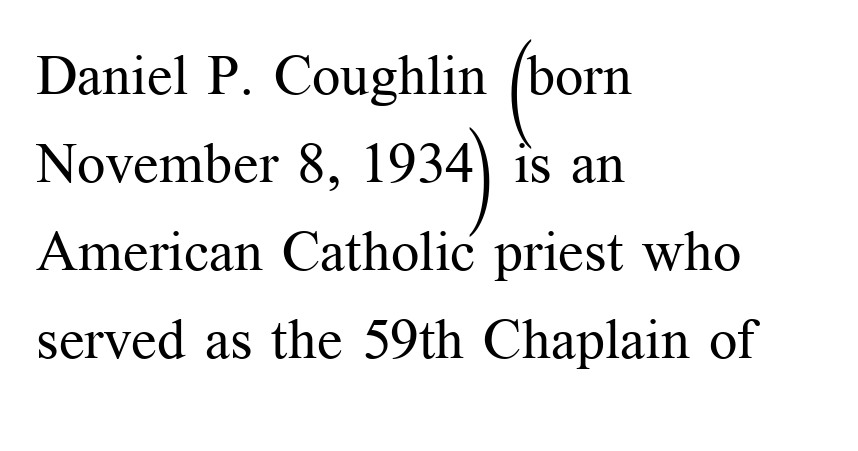
{"serif": "yes", "italic": "no", "bold": "no", "weight": "regular", "width": "normal", "stroke_contrast": "medium", "x_height": "medium", "monospaced": "no", "underline": "no", "align": "left", "line_spacing": "normal", "line_spacing_ratio": 1.57, "letter_spacing": "normal", "letter_spacing_em": 0.0, "glyph_px": 56}
